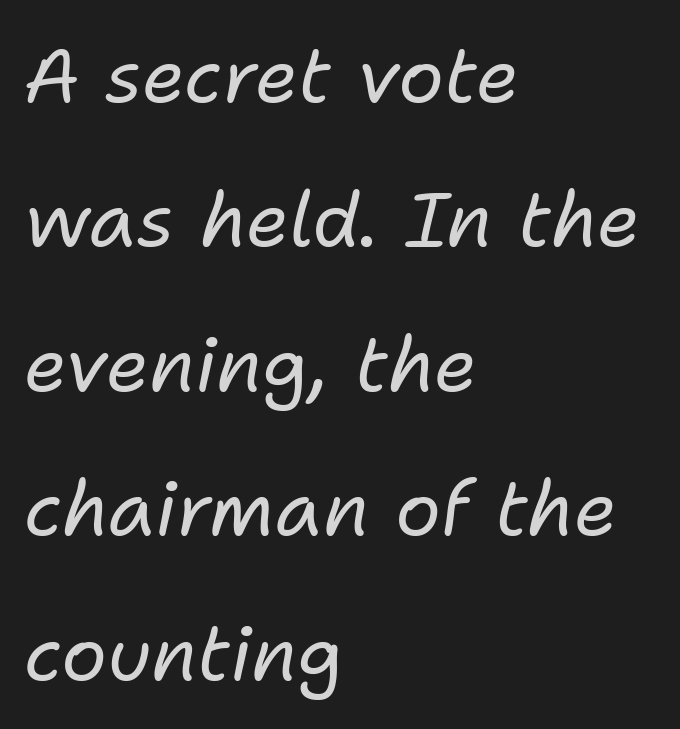
You could call the tracking neutral — neither tight nor loose. Weight: regular or lighter. A clean baseline with only descenders dipping below it. Interline gaps are noticeably wide in this sample. Line starts are locked; line ends wander.
